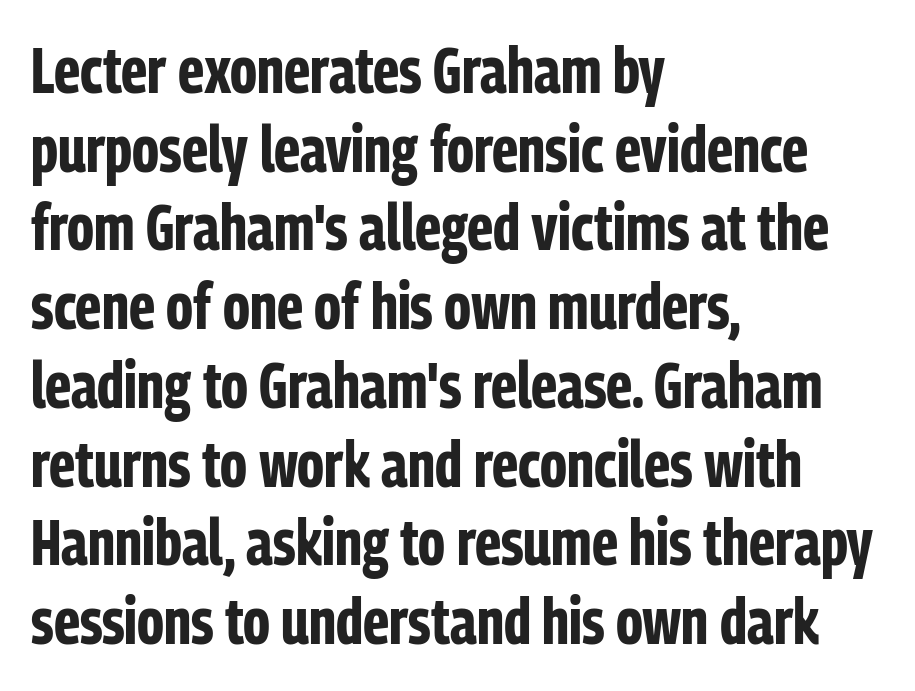
{"serif": "no", "italic": "no", "bold": "yes", "weight": "bold", "width": "condensed", "stroke_contrast": "low", "x_height": "medium", "monospaced": "no", "underline": "no", "align": "left", "line_spacing_ratio": 1.23, "letter_spacing": "normal", "letter_spacing_em": 0.0, "glyph_px": 64}
